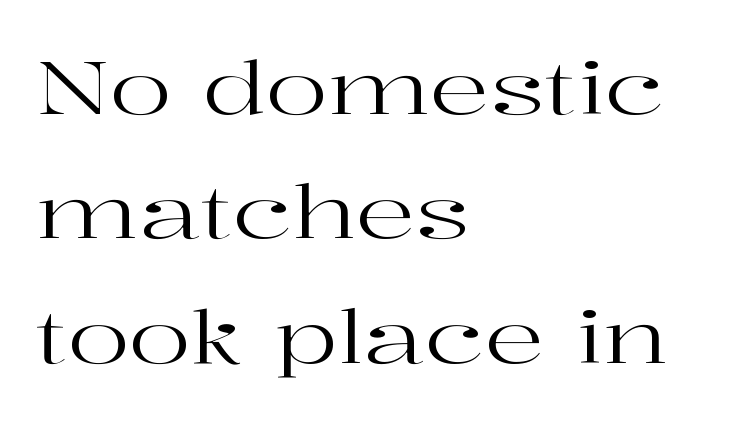
The typeface chosen for these lines features serifs. Stems here are at most as thick as an everyday book face. How are the letters spaced? Ordinarily, with no added tracking. The passage shown is typed in a proportional face where columns would drift. The zone under the glyphs is completely vacant. Teacher's note: observe the even left margin — that is flush-left alignment.
